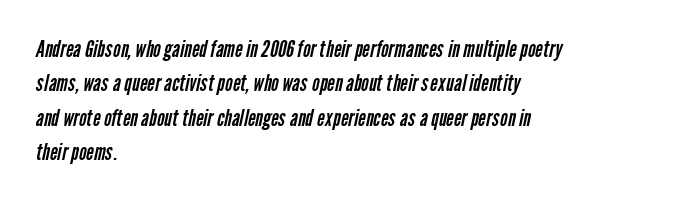
On a weight scale, this lands at 450 or below. Tracking here is standard; glyphs follow each other at the usual distance. Anything drawn beneath the words? Only blank space. Notice how the passage keeps a crisp vertical edge on the left only. The line-height multiplier appears to be the usual default.
